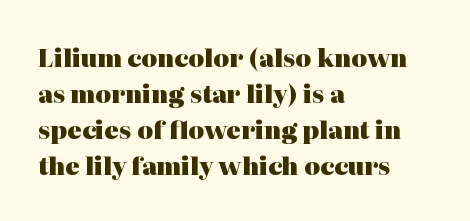
These lines are set flush left with a ragged right edge. Upright lettering throughout. Compared with typical body copy, the letter spacing here is the same. The line-height multiplier appears to be the usual default.
